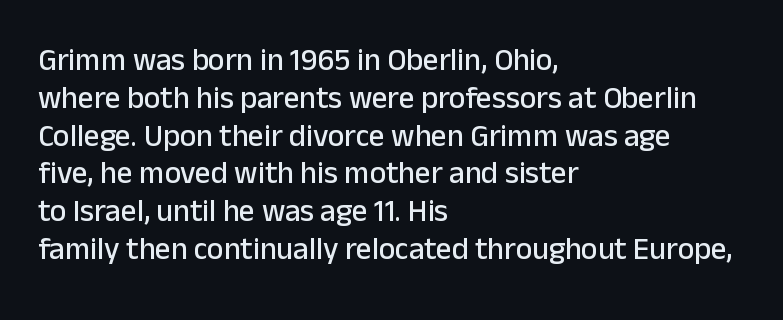
Q: Is the text italic (slanted)? A: No, it is upright.
Q: Is the typeface a serif or a sans-serif typeface? A: Sans-serif.
Q: Is the text underlined? A: No.
Q: How is the paragraph aligned? A: Left-aligned.
Q: Is the spacing between letters normal or unusually wide? A: Normal.
Q: Width (condensed, normal, or wide)? A: Normal.
Q: Stroke contrast? A: Low.
Q: x-height? A: Medium.
Q: Monospaced? A: No.
